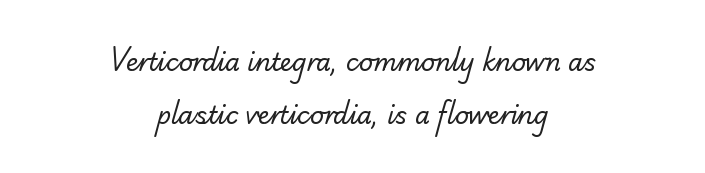
{"bold": "no", "underline": "no", "align": "center", "line_spacing": "loose", "line_spacing_ratio": 2.19, "letter_spacing": "normal", "letter_spacing_em": 0.0, "glyph_px": 24}
